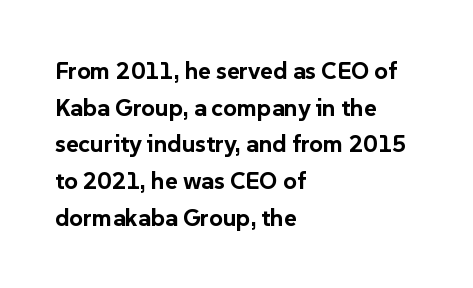
A typesetter would call this zero additional tracking. The letters stand upright; this is a roman face. Regular leading. The passage is arranged the way most books set body copy — flush left. Rule under the text: the space is simply empty. Strokes here are thick enough to call this a true bold.
